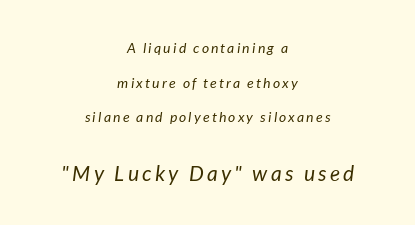
Q: Is the text bold? A: No.
Q: Is the text underlined? A: No.
Q: How is the paragraph aligned? A: Centered.
Q: Is the spacing between lines tight, normal or loose? A: Loose.
Q: Which block of text is set in a larger size, the first (top) or the second (bottom)? A: The second (bottom) one.
